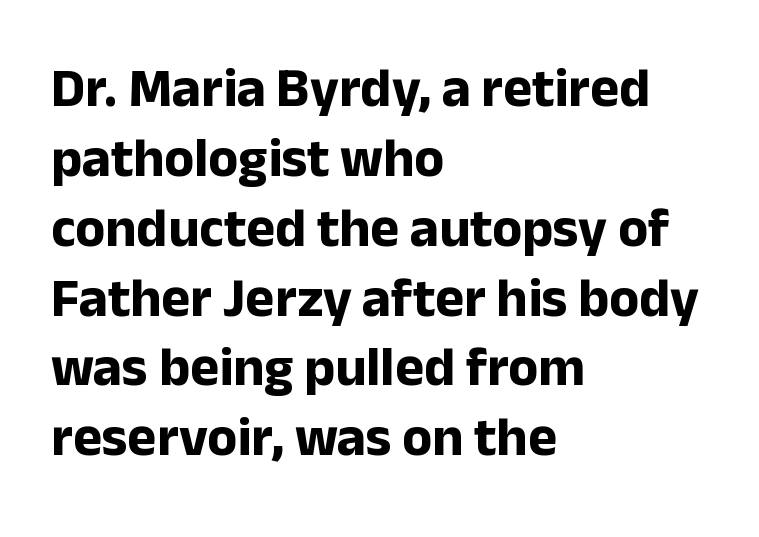
Do the letters lean? They stand straight. The leading is moderate, giving the passage an even texture. Each letter keeps its own natural width here, so spacing adapts to shape. Casual observation: everything's shoved over to the left. The font family rendered here belongs to the sans-serif group.
